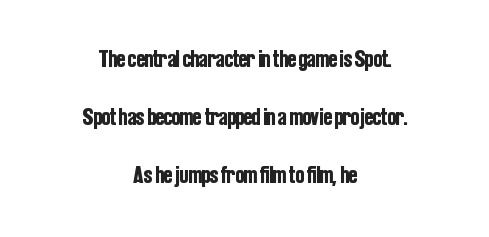
{"italic": "no", "underline": "no", "align": "center", "line_spacing": "loose", "line_spacing_ratio": 2.33, "letter_spacing": "normal", "letter_spacing_em": 0.0, "glyph_px": 25}
